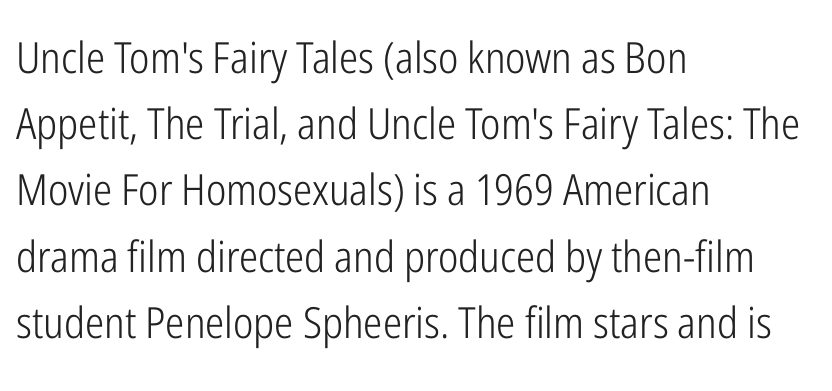
The image shows 43 px light, condensed sans-serif type, upright; set left-aligned, normal line spacing (1.54x), normal letter spacing, not underlined; low stroke contrast and a medium x-height.
